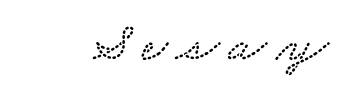
{"width": "wide", "stroke_contrast": "low", "x_height": "small", "monospaced": "no", "underline": "no", "glyph_px": 56}
